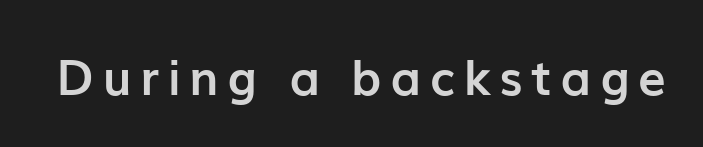
Q: Is the text bold? A: Yes.
Q: Is the text italic (slanted)? A: No, it is upright.
Q: Is the typeface a serif or a sans-serif typeface? A: Sans-serif.
Q: Is the text underlined? A: No.
Q: Width (condensed, normal, or wide)? A: Normal.
Q: Stroke contrast? A: Low.
Q: x-height? A: Medium.
Q: Monospaced? A: No.
